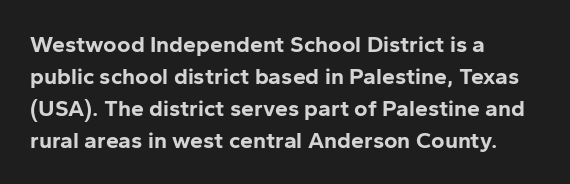
Q: Is the text bold? A: Yes.
Q: Is the text italic (slanted)? A: No, it is upright.
Q: Is the text underlined? A: No.
Q: How is the paragraph aligned? A: Left-aligned.
Q: Is the spacing between letters normal or unusually wide? A: Normal.
Q: Is the spacing between lines tight, normal or loose? A: Normal.
